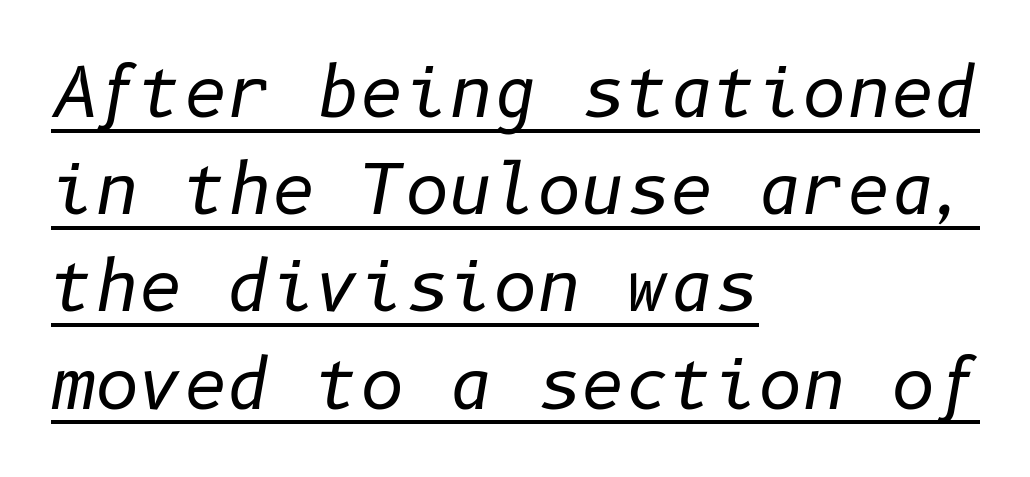
The image shows 68 px regular-weight type, italic (leaning right); set left-aligned, normal line spacing (1.43x), normal letter spacing, underlined; low stroke contrast and a medium x-height.
